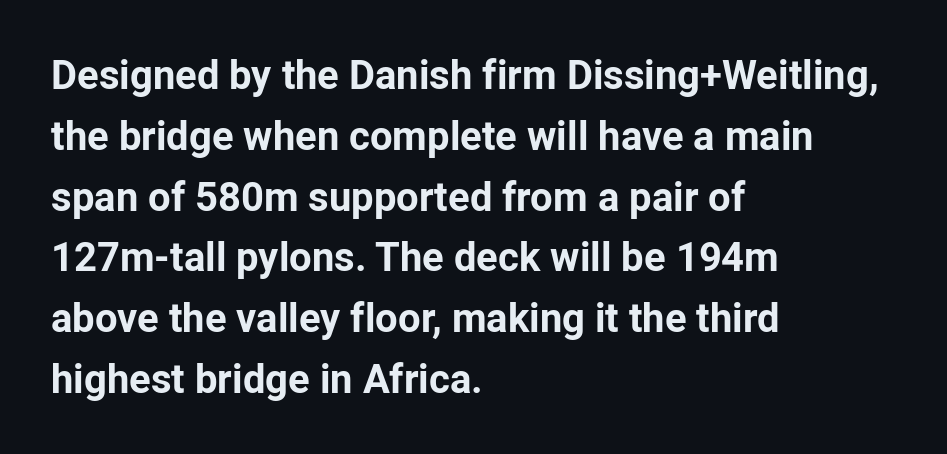
Check under the words: just untouched page. This sample uses a sans-serif face. Tracking value appears to be zero — textbook default spacing. A full-strength bold gives these letters their thick strokes. The axis of the letterforms is exactly vertical.
